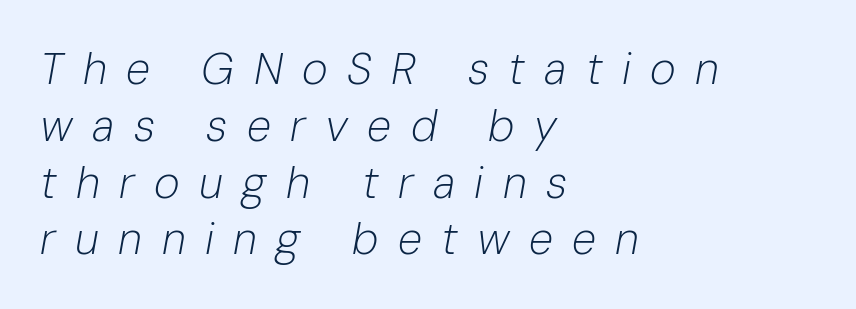
The image shows 44 px light type, italic (leaning right); set left-aligned, normal line spacing (1.29x), unusually wide letter spacing (+0.44 em), not underlined; low stroke contrast and a medium x-height.
